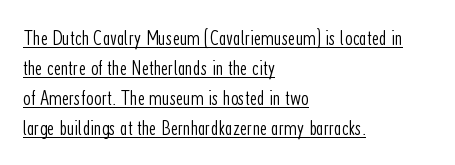
{"italic": "no", "bold": "no", "underline": "yes", "align": "left", "line_spacing": "normal", "line_spacing_ratio": 1.37, "letter_spacing": "normal", "letter_spacing_em": 0.0, "glyph_px": 22}
